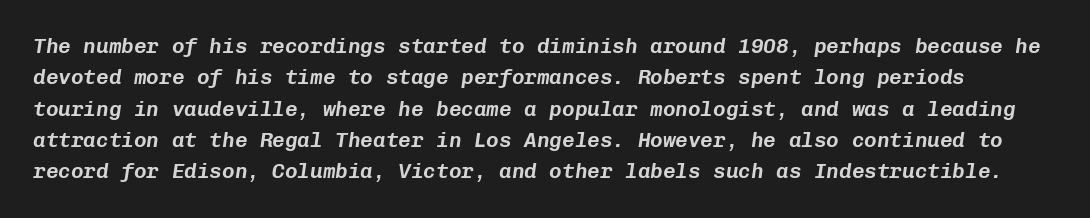
{"italic": "yes", "lean": "right", "slant_degrees": 8, "underline": "no", "line_spacing": "normal", "line_spacing_ratio": 1.49, "letter_spacing": "normal", "letter_spacing_em": 0.0, "glyph_px": 21}
